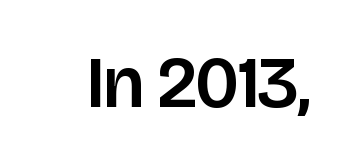
The image shows 72 px sans-serif type, upright; set normal letter spacing, not underlined; low stroke contrast and a large x-height.
